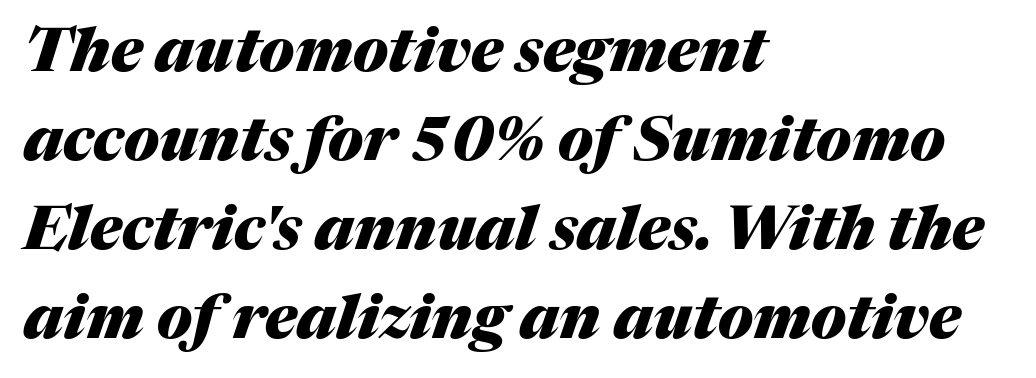
The image shows 61 px heavy type, italic (leaning right); set left-aligned, normal line spacing (1.46x), normal letter spacing, not underlined; medium stroke contrast and a medium x-height.
